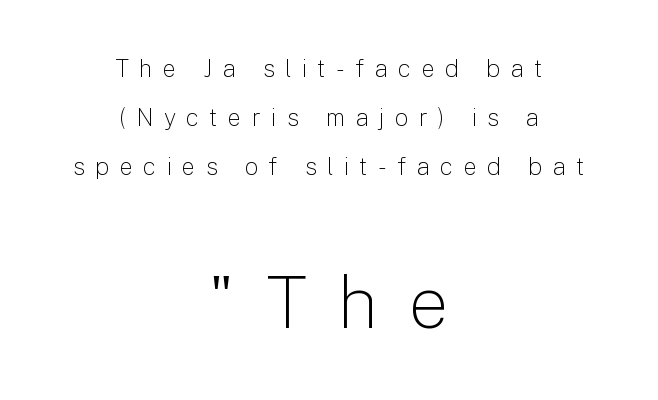
The specimen omits any rule beneath the text block's lines. Students, note that the glyphs here are deliberately spaced far apart. These lines are rendered in a variable-pitch font. The typeface has the unassuming heft of standard copy or less. The vertical gap from one line to the next is large.
